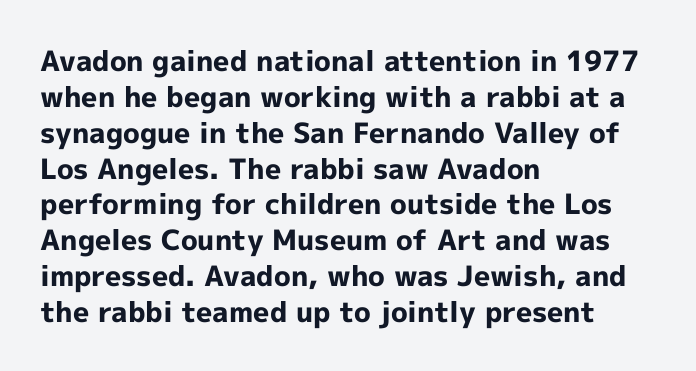
Q: Is the text bold? A: Yes.
Q: Is the text italic (slanted)? A: No, it is upright.
Q: Is the typeface a serif or a sans-serif typeface? A: Sans-serif.
Q: Is the text underlined? A: No.
Q: How is the paragraph aligned? A: Left-aligned.
Q: Is the spacing between letters normal or unusually wide? A: Normal.
Q: Is the spacing between lines tight, normal or loose? A: Normal.
Q: Width (condensed, normal, or wide)? A: Normal.
Q: x-height? A: Medium.
Q: Monospaced? A: No.
